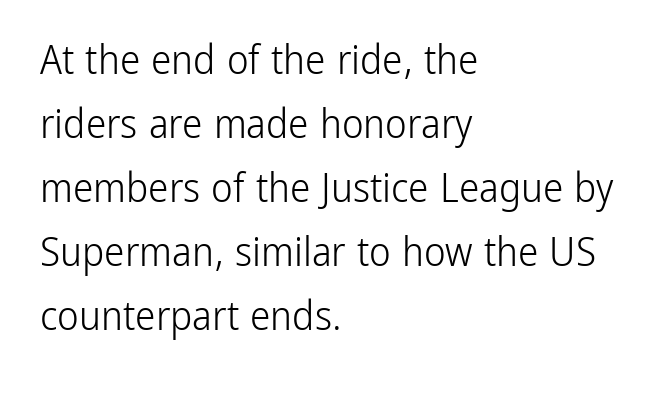
A classic flush-left, rag-right setting is used for this passage. The type family on display is of the sans-serif kind. Proportional: the letters do not fall into vertical columns. The specimen reads as upright at a glance. Type without underlining.
